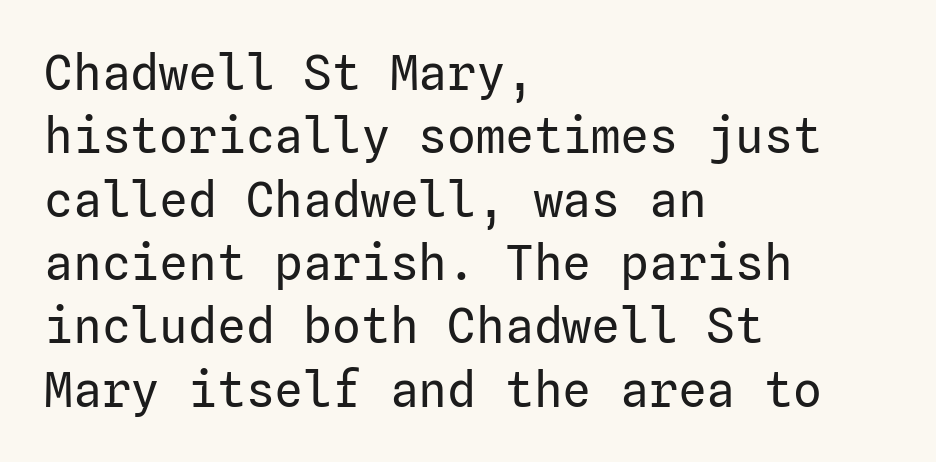
The image shows 48 px regular-weight sans-serif type, upright; set left-aligned, normal line spacing (1.32x), normal letter spacing, not underlined; low stroke contrast and a medium x-height.
